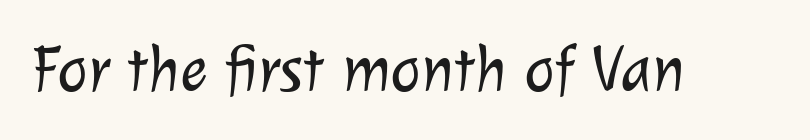
{"serif": "no", "bold": "no", "weight": "light", "width": "normal", "stroke_contrast": "low", "x_height": "medium", "monospaced": "no", "underline": "no", "letter_spacing": "normal", "letter_spacing_em": 0.0, "glyph_px": 65}
